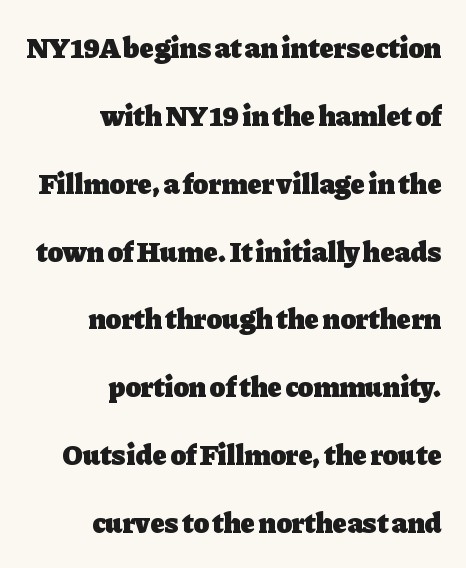
Does the copy run flush right? Yes — the right margin is perfectly even. A dark, heavy texture on the line: the type is bold. The line texture is even and compact thanks to regular tracking. A typesetter would label this face a serif. The letters advance in unequal steps, a hallmark of proportional type.
